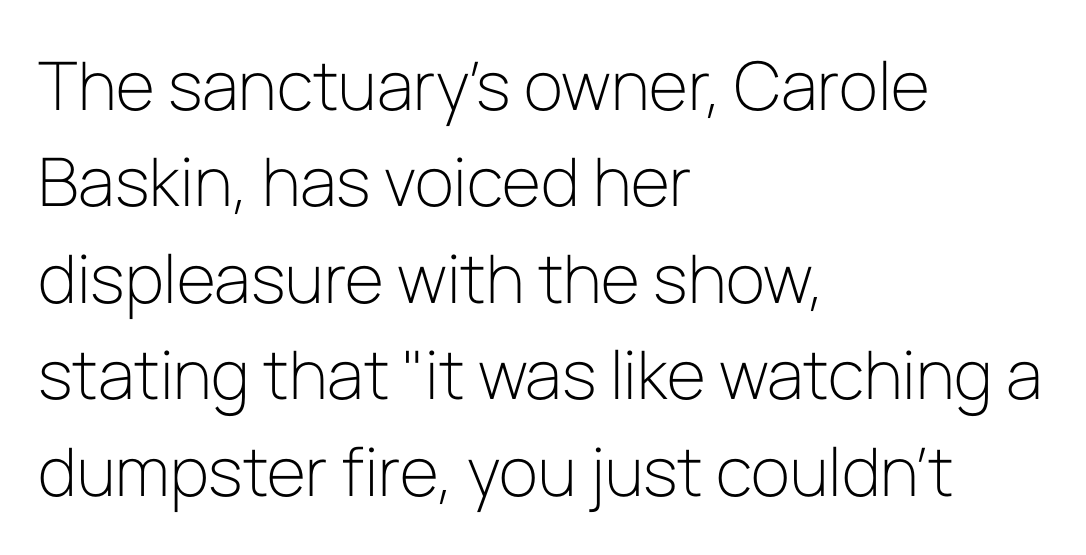
The image shows 67 px light sans-serif type, upright; set left-aligned, normal line spacing (1.44x), normal letter spacing, not underlined; low stroke contrast and a medium x-height.
